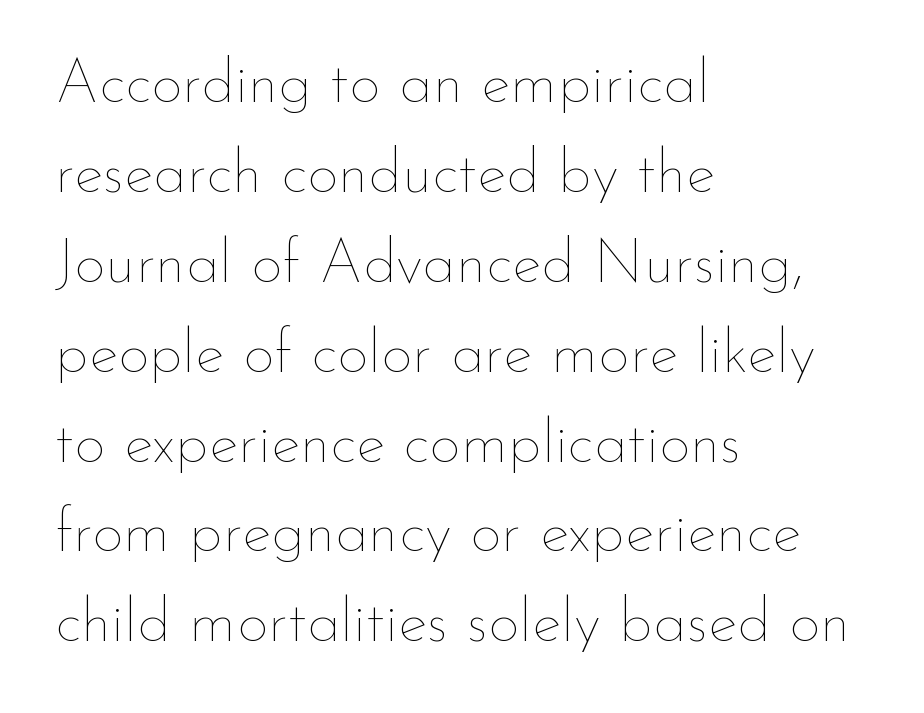
The image shows 62 px thin type, upright; set left-aligned, normal line spacing (1.45x), normal letter spacing, not underlined; low stroke contrast and a small x-height.
